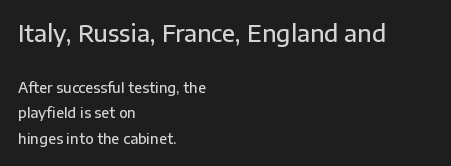
{"italic": "no", "bold": "semi", "underline": "no", "align": "left", "line_spacing_ratio": 1.81, "letter_spacing": "normal", "letter_spacing_em": 0.0, "larger_block": "first", "size_ratio": 1.64, "glyph_px": 23}
